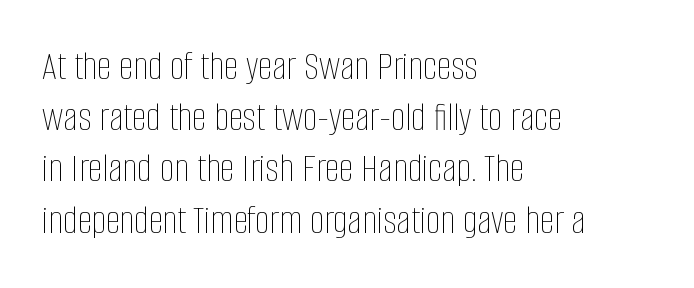
{"italic": "no", "bold": "no", "weight": "thin", "width": "condensed", "stroke_contrast": "low", "x_height": "large", "monospaced": "no", "underline": "no", "align": "left", "line_spacing": "normal", "line_spacing_ratio": 1.25, "letter_spacing": "normal", "letter_spacing_em": 0.0, "glyph_px": 41}
